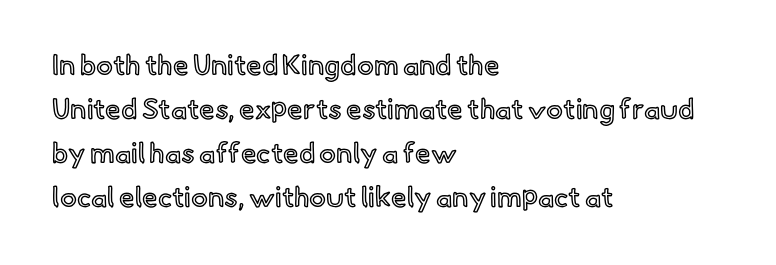
The image shows 28 px text type, upright; set left-aligned, normal line spacing (1.57x), normal letter spacing, not underlined; a small x-height.
